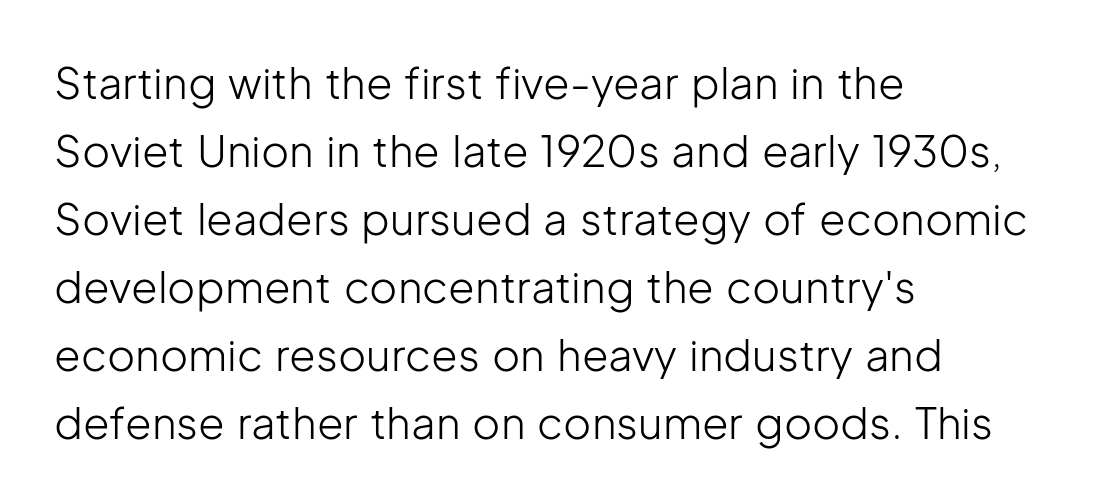
{"serif": "no", "italic": "no", "bold": "no", "weight": "light", "width": "normal", "stroke_contrast": "low", "x_height": "medium", "monospaced": "no", "underline": "no", "align": "left", "line_spacing": "normal", "line_spacing_ratio": 1.58, "letter_spacing": "normal", "letter_spacing_em": 0.0, "glyph_px": 43}
